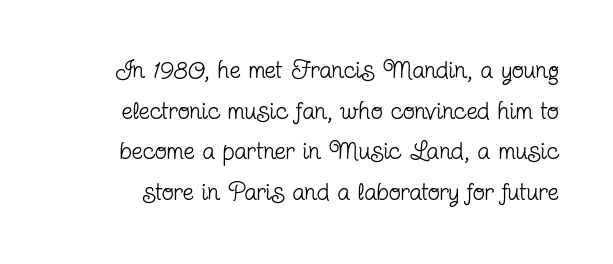
Q: Is the text bold? A: No.
Q: Is the text italic (slanted)? A: No, it is upright.
Q: Is the text underlined? A: No.
Q: Is the spacing between letters normal or unusually wide? A: Normal.
Q: Is the spacing between lines tight, normal or loose? A: Normal.
